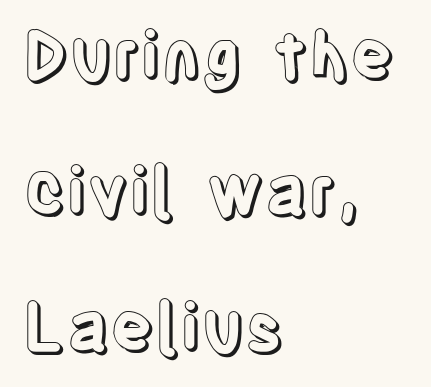
Each line starts at the same left margin while the right side varies. Each new line begins a long way beneath the previous one. Is there any slant? The stems are plumb. Underlining? Definitely not there.
